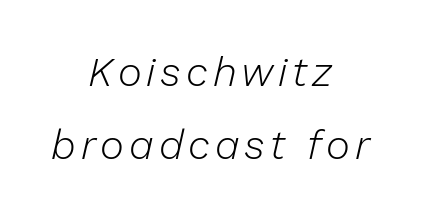
The image shows 41 px light type, italic (leaning right); set centered, line spacing 1.79x, not underlined; low stroke contrast and a medium x-height.
